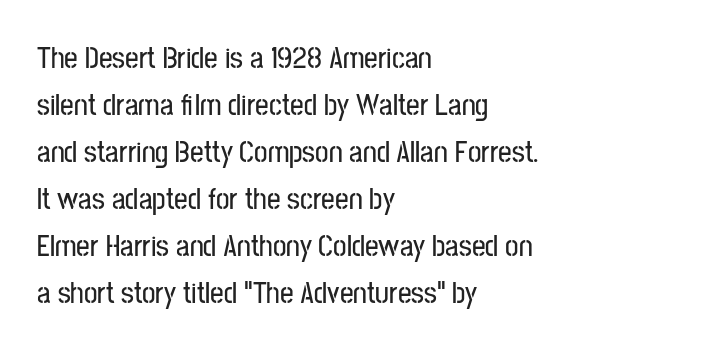
Q: Is the text italic (slanted)? A: No, it is upright.
Q: Is the typeface a serif or a sans-serif typeface? A: Sans-serif.
Q: Is the text underlined? A: No.
Q: How is the paragraph aligned? A: Left-aligned.
Q: Is the spacing between letters normal or unusually wide? A: Normal.
Q: Is the spacing between lines tight, normal or loose? A: Normal.
Q: Width (condensed, normal, or wide)? A: Condensed.
Q: Stroke contrast? A: Low.
Q: x-height? A: Medium.
Q: Monospaced? A: No.
